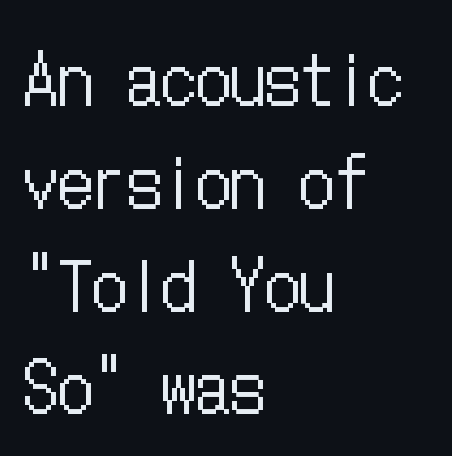
Q: Is the text bold? A: No.
Q: Is the text italic (slanted)? A: No, it is upright.
Q: Is the text underlined? A: No.
Q: How is the paragraph aligned? A: Left-aligned.
Q: Is the spacing between letters normal or unusually wide? A: Normal.
Q: Is the spacing between lines tight, normal or loose? A: Normal.
Q: Width (condensed, normal, or wide)? A: Condensed.
Q: Stroke contrast? A: Low.
Q: x-height? A: Medium.
